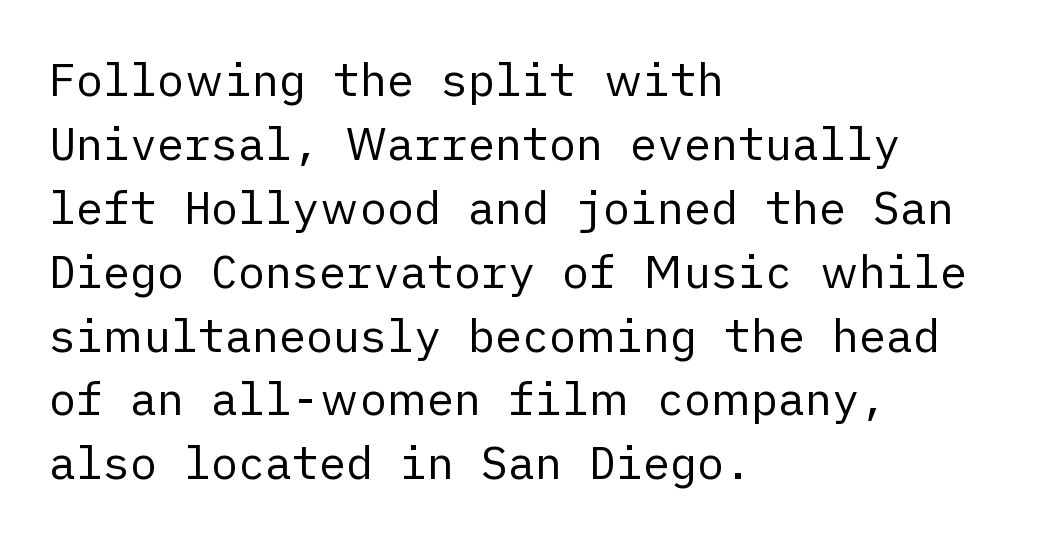
{"serif": "no", "italic": "no", "bold": "no", "weight": "regular", "width": "normal", "stroke_contrast": "low", "x_height": "medium", "underline": "no", "align": "left", "line_spacing": "normal", "line_spacing_ratio": 1.42, "letter_spacing": "normal", "letter_spacing_em": 0.0, "glyph_px": 45}
